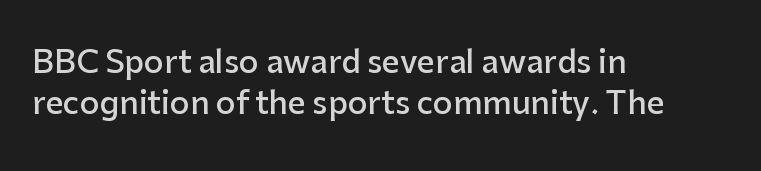
Q: Is the text bold? A: Semi-bold.
Q: Is the text italic (slanted)? A: No, it is upright.
Q: Is the typeface a serif or a sans-serif typeface? A: Sans-serif.
Q: Is the text underlined? A: No.
Q: How is the paragraph aligned? A: Left-aligned.
Q: Is the spacing between letters normal or unusually wide? A: Normal.
Q: Is the spacing between lines tight, normal or loose? A: Normal.
Q: Width (condensed, normal, or wide)? A: Normal.
Q: Stroke contrast? A: Low.
Q: x-height? A: Medium.
Q: Monospaced? A: No.
